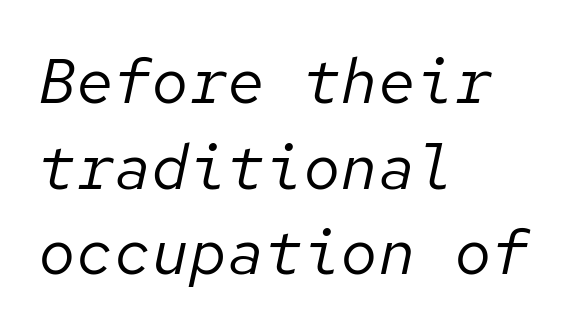
The rows are spaced the way most documents space them. Standard letterfit; no display-style spreading of the glyphs. Note the uniform advance width — an 'i' takes as much space as an 'm'. Clear beneath every line of the passage. The letters are slanted; this is an italic face.
